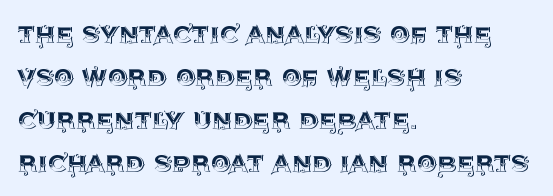
The face used here is proportionally spaced, like ordinary book or web type. Type without underlining. Compared with typical body copy, the letter spacing here is the same. It's the straight-up-and-down kind of type. Compared with typical paragraphs, the rows here are spaced about the same.
